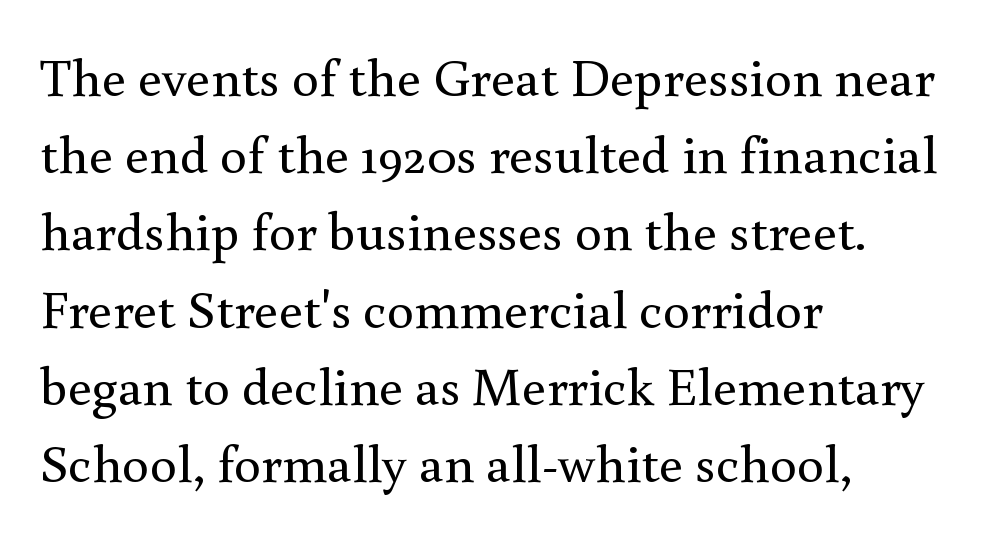
Here the glyphs are tracked normally, forming tight word shapes. The rendering uses a moderate line-height, typical for paragraphs. The rendering shows small feet on the letterforms — a serif design. These lines are set flush left with a ragged right edge. Looks like regular typesetting: each glyph gets only the width it needs.
